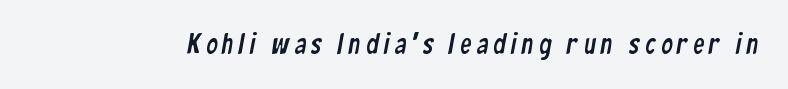
The image shows 28 px condensed sans-serif type; set not underlined; low stroke contrast and a medium x-height.
